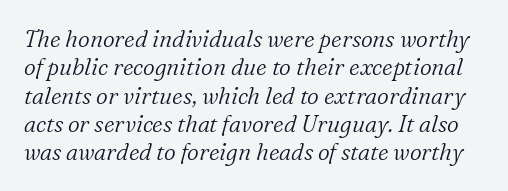
Q: Is the text bold? A: No.
Q: Is the text italic (slanted)? A: Yes, it leans right by about 16 degrees.
Q: Is the text underlined? A: No.
Q: Is the spacing between letters normal or unusually wide? A: Normal.
